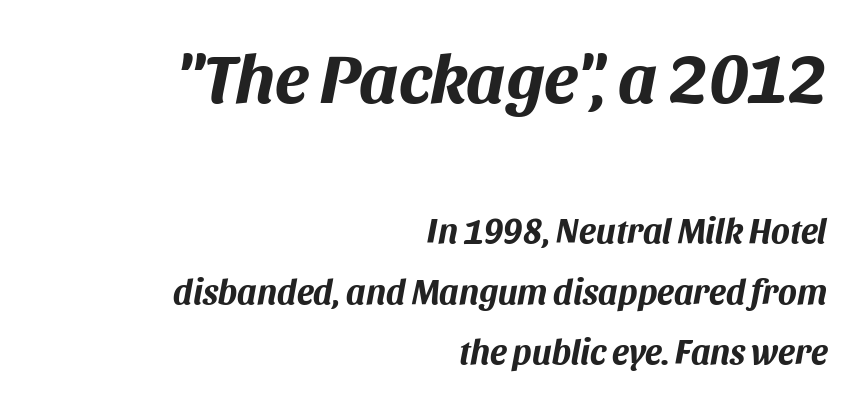
The image shows 70 px bold type, italic (leaning right); set right-aligned, line spacing 1.72x, normal letter spacing, not underlined; the first (top) block is 2.0x larger; medium stroke contrast and a large x-height.
